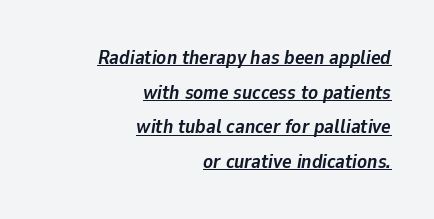
Q: Is the text bold? A: Yes.
Q: Is the text italic (slanted)? A: Yes, it leans right by about 9 degrees.
Q: Is the text underlined? A: Yes.
Q: How is the paragraph aligned? A: Right-aligned.
Q: Is the spacing between letters normal or unusually wide? A: Normal.
